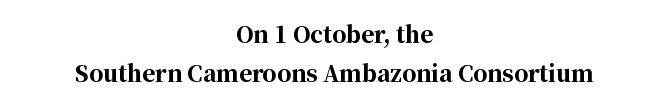
Q: Is the text bold? A: Yes.
Q: Is the text italic (slanted)? A: No, it is upright.
Q: Is the text underlined? A: No.
Q: How is the paragraph aligned? A: Centered.
Q: Is the spacing between letters normal or unusually wide? A: Normal.
